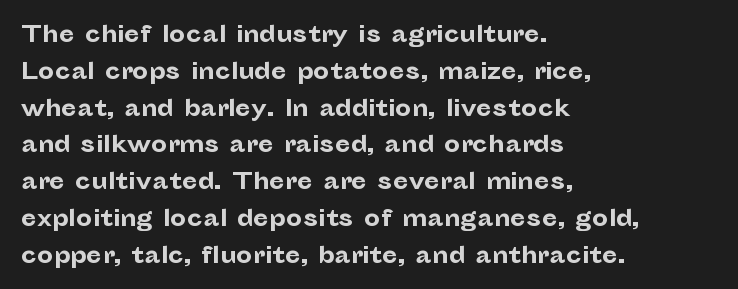
The passage shown stacks its lines at a standard gap. The rag falls on the right side of this text block. Nope, not italic — everything's standing straight. Rule under the text: the space is simply empty. The face used here is rendered with its standard letterfit.
